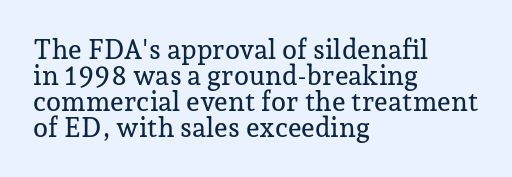
{"italic": "no", "underline": "no", "align": "left", "line_spacing": "tight", "line_spacing_ratio": 0.96, "letter_spacing": "normal", "letter_spacing_em": 0.0, "glyph_px": 27}
